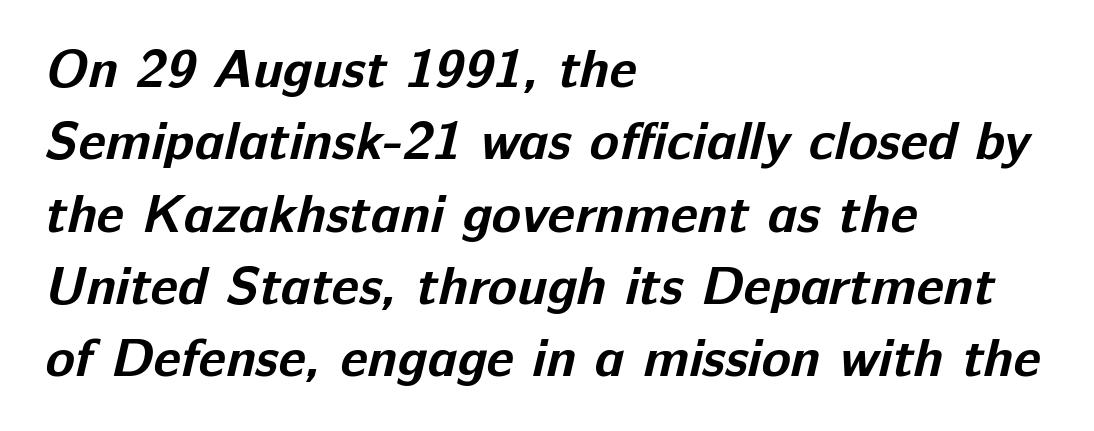
{"serif": "no", "bold": "yes", "weight": "bold", "width": "normal", "stroke_contrast": "low", "x_height": "medium", "monospaced": "no", "underline": "no", "align": "left", "line_spacing": "normal", "line_spacing_ratio": 1.34, "letter_spacing": "normal", "letter_spacing_em": 0.0, "glyph_px": 54}
